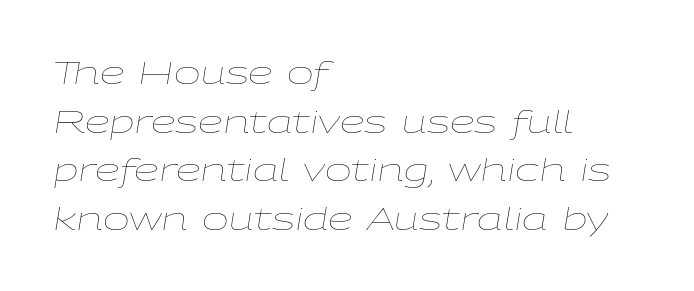
The image shows 32 px thin, wide type, italic (leaning right); set left-aligned, normal line spacing (1.52x), normal letter spacing, not underlined; low stroke contrast and a medium x-height.
